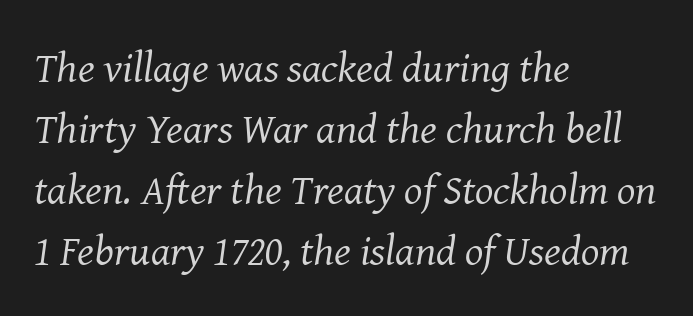
The image shows 43 px regular-weight serif type, italic (leaning right); set left-aligned, normal line spacing (1.42x), normal letter spacing, not underlined; medium stroke contrast and a medium x-height.
